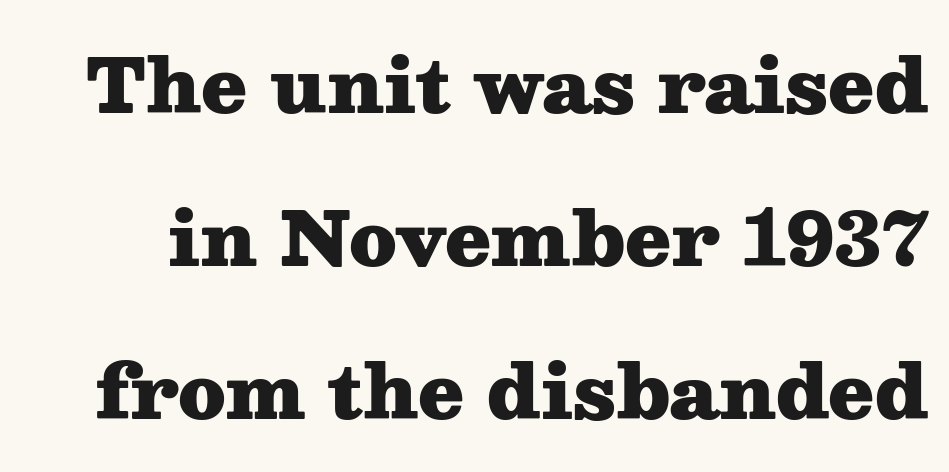
The typesetting leans heavy: a genuine bold. The passage shown is typeset with a serif family. Clear beneath every line of the passage. Posture: vertical. The face used here is proportionally spaced, like ordinary book or web type.
